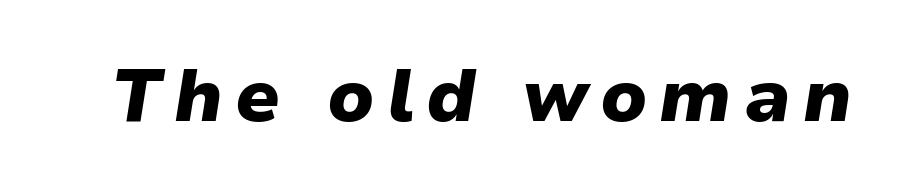
Q: Is the text bold? A: Yes.
Q: Is the text italic (slanted)? A: Yes, it leans right by about 9 degrees.
Q: Is the text underlined? A: No.
Q: Width (condensed, normal, or wide)? A: Normal.
Q: Stroke contrast? A: Low.
Q: x-height? A: Medium.
Q: Monospaced? A: No.
